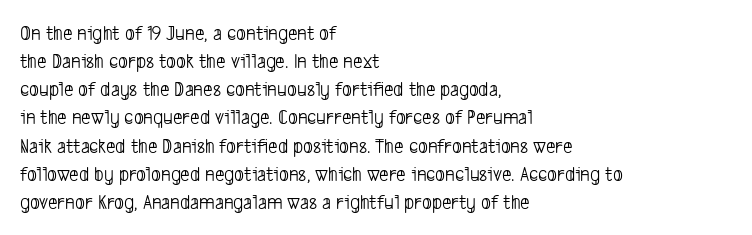
Q: Is the text bold? A: No.
Q: Is the text underlined? A: No.
Q: How is the paragraph aligned? A: Left-aligned.
Q: Is the spacing between letters normal or unusually wide? A: Normal.
Q: Is the spacing between lines tight, normal or loose? A: Normal.
